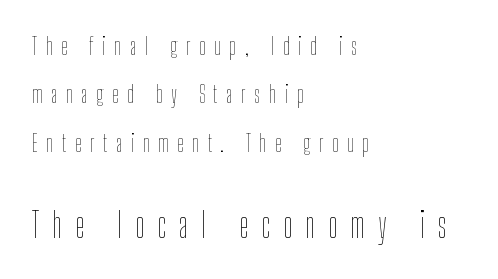
Q: Is the text bold? A: No.
Q: Is the text italic (slanted)? A: No, it is upright.
Q: Is the text underlined? A: No.
Q: How is the paragraph aligned? A: Left-aligned.
Q: Is the spacing between letters normal or unusually wide? A: Unusually wide.
Q: Is the spacing between lines tight, normal or loose? A: Loose.
Q: Which block of text is set in a larger size, the first (top) or the second (bottom)? A: The second (bottom) one.
Q: Width (condensed, normal, or wide)? A: Condensed.
Q: Stroke contrast? A: Low.
Q: x-height? A: Medium.
Q: Monospaced? A: No.
